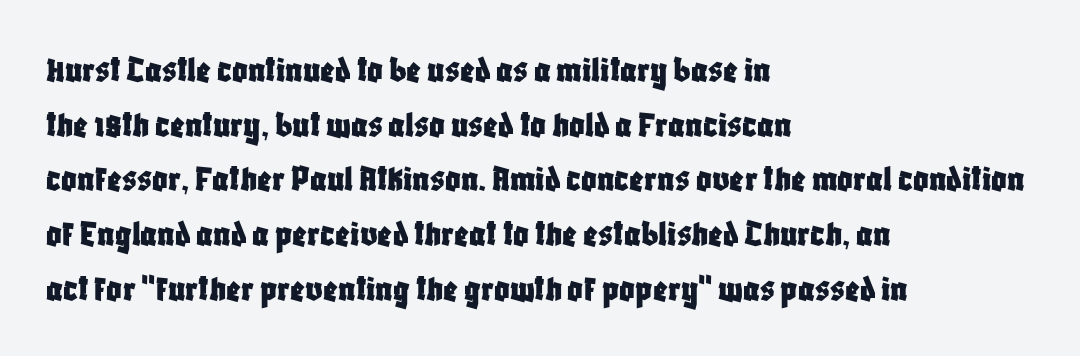
The image shows 38 px condensed sans-serif type, upright; set left-aligned, normal line spacing (1.44x), normal letter spacing, not underlined; low stroke contrast and a large x-height.
